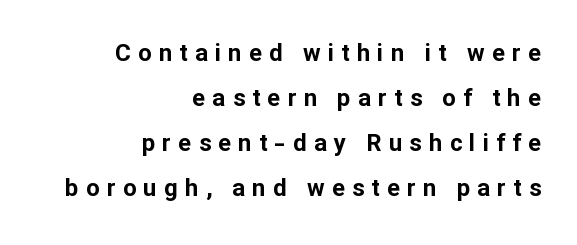
Each row of text sits above clean, open space. The ragged edge is on the left, which tells us the setting is flush right. Glyph-to-glyph distance is far greater than everyday printed text. This is heavy type, rendered in bold. A typesetter would mark this as roman, not italic.
